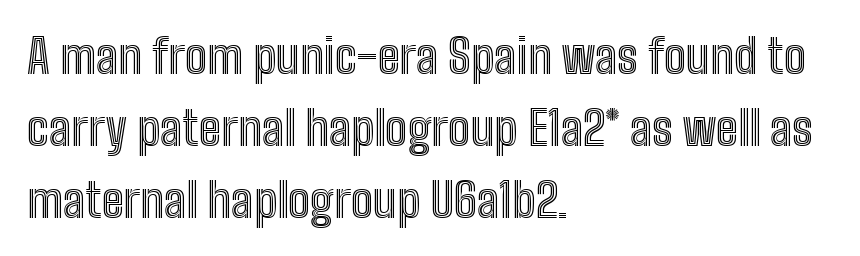
{"italic": "no", "width": "condensed", "x_height": "medium", "monospaced": "no", "underline": "no", "align": "left", "line_spacing": "normal", "line_spacing_ratio": 1.53, "letter_spacing": "normal", "letter_spacing_em": 0.0, "glyph_px": 47}
